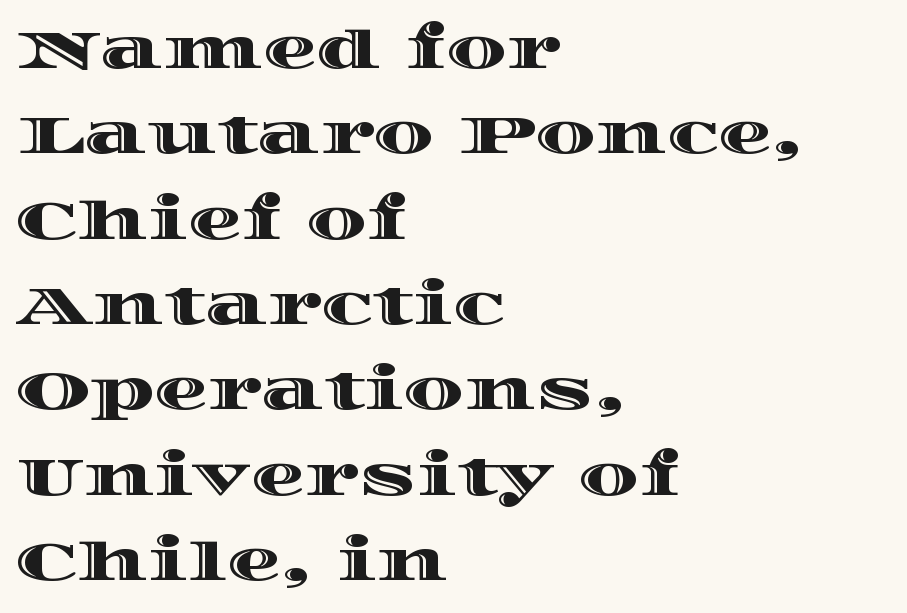
The image shows 54 px wide type, upright; set left-aligned, normal line spacing (1.58x), normal letter spacing, not underlined; a large x-height.
